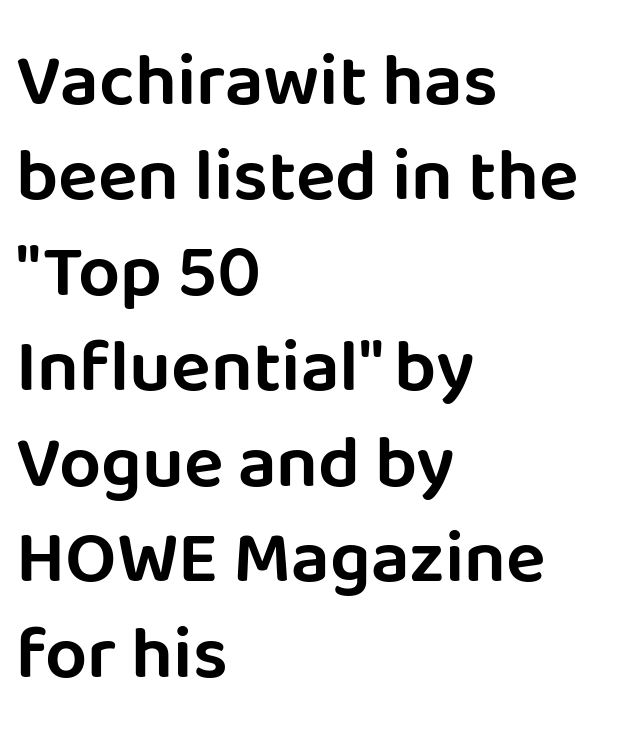
{"serif": "no", "italic": "no", "width": "normal", "stroke_contrast": "low", "x_height": "large", "monospaced": "no", "underline": "no", "align": "left", "line_spacing": "normal", "line_spacing_ratio": 1.29, "letter_spacing": "normal", "letter_spacing_em": 0.0, "glyph_px": 74}
